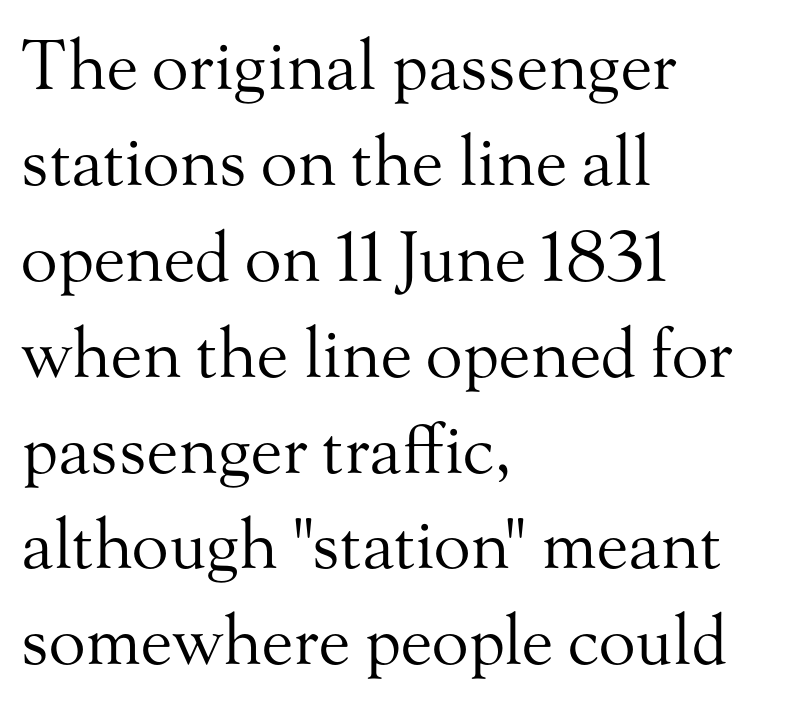
Look at the tracking — it's just the regular setting, nothing added. Does the type have serifs? Yes, each stem ends in a small foot. The passage shown is not bold in any degree. Horizontally, the lines are justified to the leading edge only.
